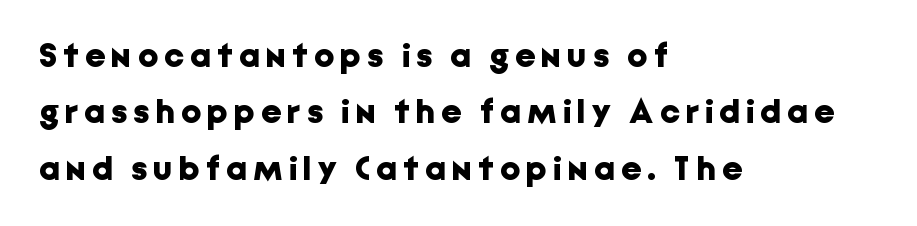
Rendered with straight, roman letterforms. Line spacing here is normal. Underlining? Definitely not there. Note: no serifs on the glyphs. This rendering uses left alignment, leaving the right contour irregular. Typographic density is high because the face is bold.
